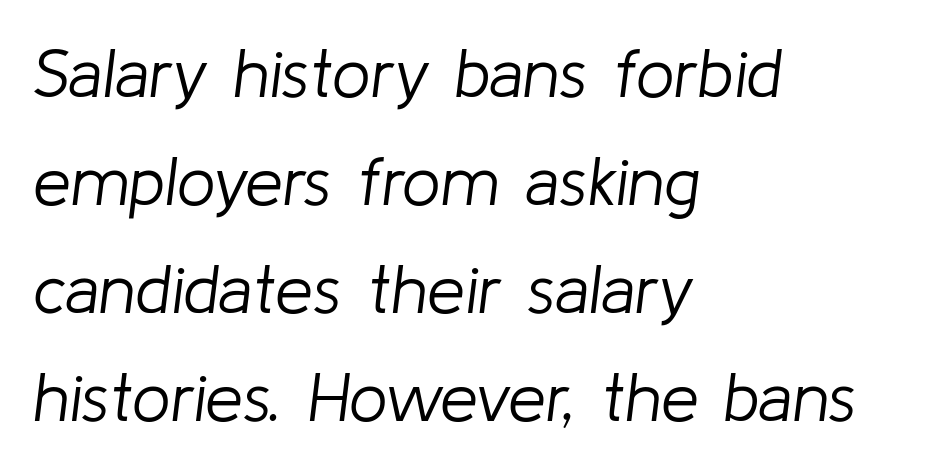
The image shows 68 px light type, italic (leaning right); set left-aligned, normal line spacing (1.59x), normal letter spacing, not underlined; low stroke contrast and a medium x-height.
